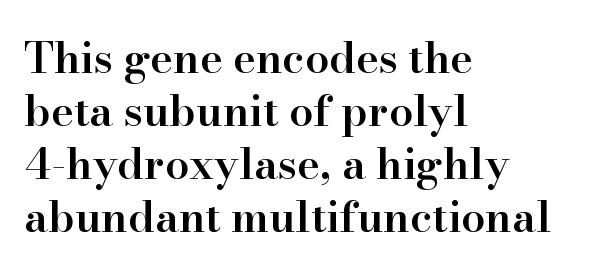
Q: Is the text bold? A: Semi-bold.
Q: Is the text italic (slanted)? A: No, it is upright.
Q: Is the typeface a serif or a sans-serif typeface? A: Serif.
Q: Is the text underlined? A: No.
Q: How is the paragraph aligned? A: Left-aligned.
Q: Is the spacing between letters normal or unusually wide? A: Normal.
Q: Width (condensed, normal, or wide)? A: Normal.
Q: Stroke contrast? A: High.
Q: x-height? A: Small.
Q: Monospaced? A: No.
